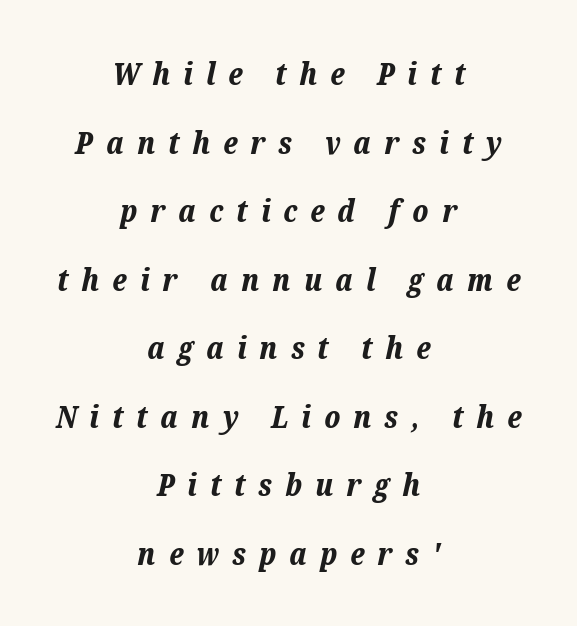
{"italic": "yes", "lean": "right", "slant_degrees": 12, "bold": "yes", "weight": "bold", "width": "normal", "stroke_contrast": "low", "x_height": "medium", "monospaced": "no", "underline": "no", "align": "center", "line_spacing": "loose", "line_spacing_ratio": 2.21, "letter_spacing": "wide", "letter_spacing_em": 0.42, "glyph_px": 31}
